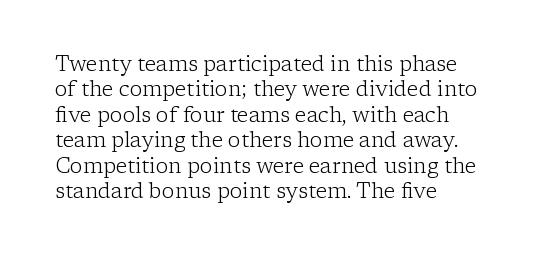
Q: Is the text bold? A: No.
Q: Is the text italic (slanted)? A: No, it is upright.
Q: Is the text underlined? A: No.
Q: Is the spacing between letters normal or unusually wide? A: Normal.
